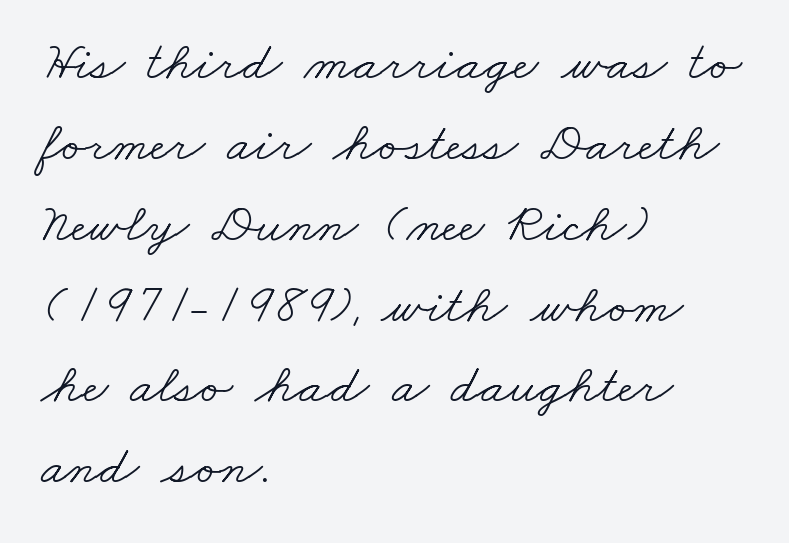
Q: Is the text bold? A: No.
Q: Is the typeface a serif or a sans-serif typeface? A: Serif.
Q: Is the text underlined? A: No.
Q: How is the paragraph aligned? A: Left-aligned.
Q: Is the spacing between letters normal or unusually wide? A: Normal.
Q: Is the spacing between lines tight, normal or loose? A: Normal.
Q: Width (condensed, normal, or wide)? A: Wide.
Q: Stroke contrast? A: Low.
Q: x-height? A: Small.
Q: Monospaced? A: No.
